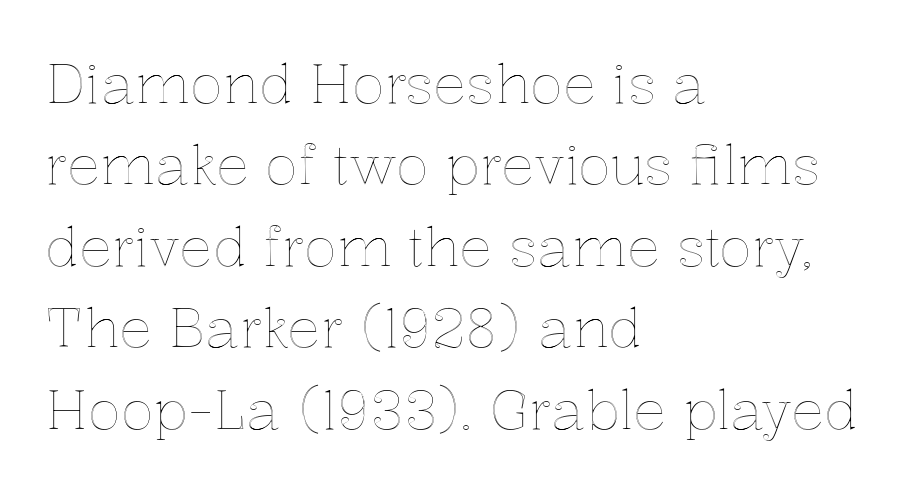
{"italic": "no", "width": "normal", "x_height": "medium", "monospaced": "no", "underline": "no", "align": "left", "line_spacing": "normal", "line_spacing_ratio": 1.48, "letter_spacing": "normal", "letter_spacing_em": 0.0, "glyph_px": 55}
